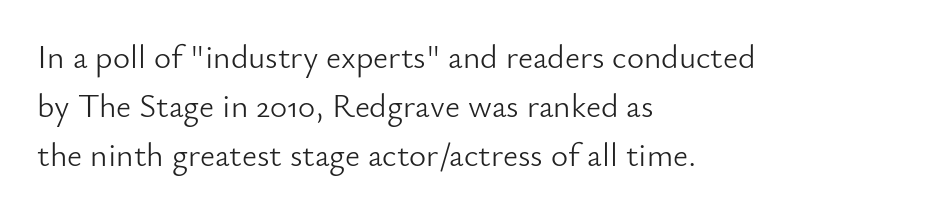
The image shows 33 px light sans-serif type, upright; set left-aligned, normal line spacing (1.49x), normal letter spacing, not underlined; low stroke contrast and a small x-height.
